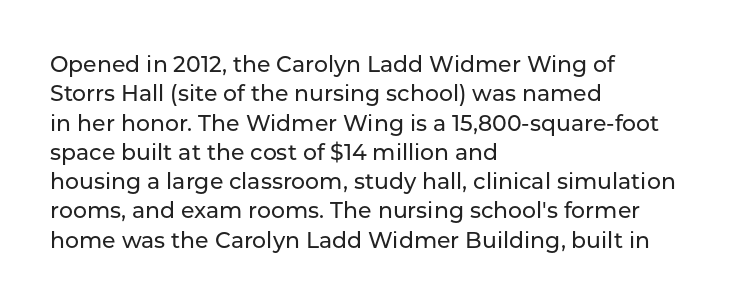
{"italic": "no", "underline": "no", "align": "left", "line_spacing": "normal", "line_spacing_ratio": 1.33, "letter_spacing": "normal", "letter_spacing_em": 0.0, "glyph_px": 22}
